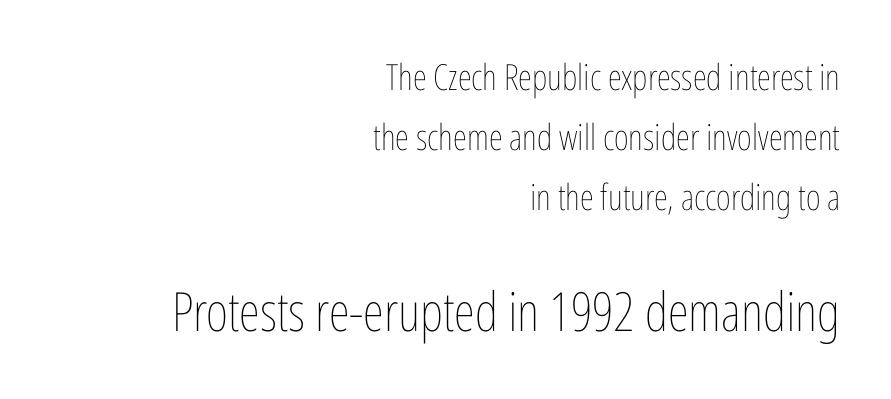
The image shows 54 px thin, condensed type, upright; set right-aligned, normal line spacing (1.66x), normal letter spacing, not underlined; the second (bottom) block is 1.5x larger; low stroke contrast and a medium x-height.
